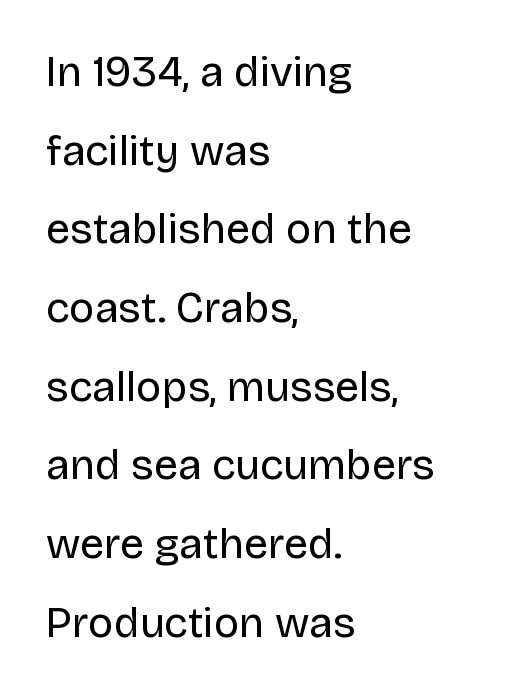
The image shows 43 px regular-weight sans-serif type, upright; set left-aligned, line spacing 1.83x, normal letter spacing, not underlined; low stroke contrast and a large x-height.
